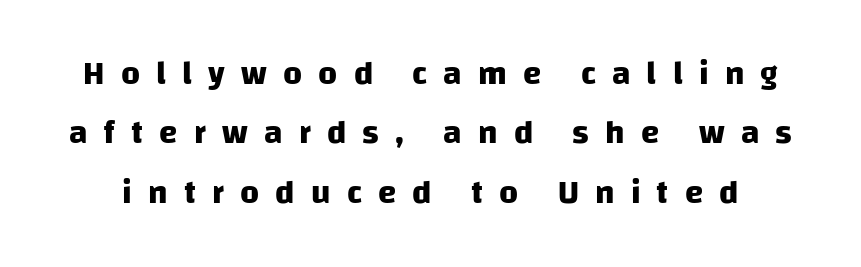
{"serif": "no", "bold": "yes", "weight": "heavy", "width": "normal", "stroke_contrast": "low", "x_height": "large", "monospaced": "no", "underline": "no", "line_spacing_ratio": 1.8, "letter_spacing": "wide", "letter_spacing_em": 0.49, "glyph_px": 33}
